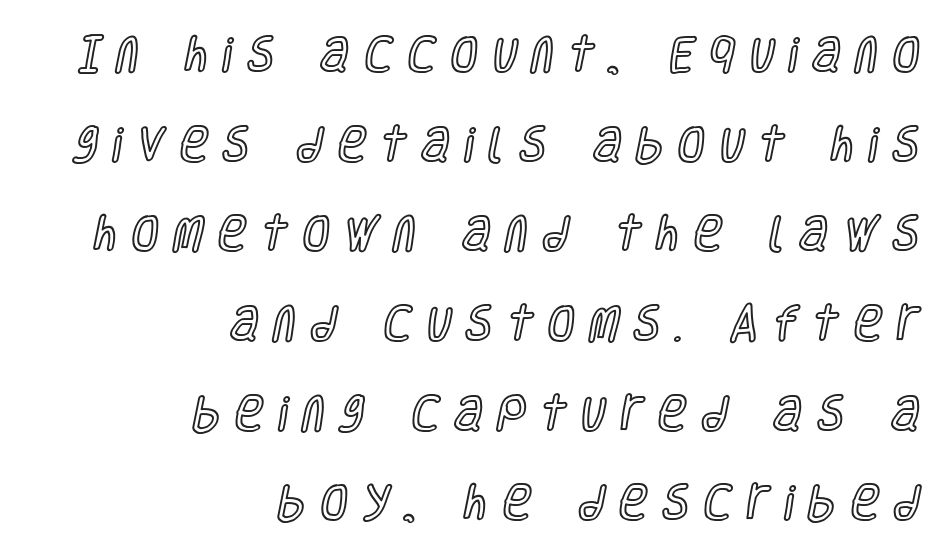
The image shows 39 px condensed type; set right-aligned, loose line spacing (2.3x), unusually wide letter spacing (+0.38 em), not underlined; a large x-height.
